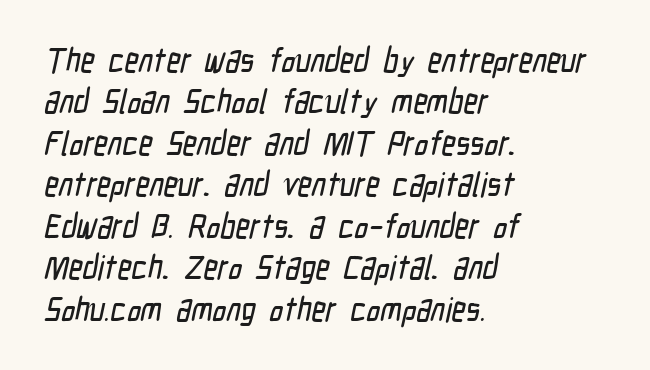
The image shows 34 px condensed sans-serif type; set left-aligned, line spacing 1.22x, normal letter spacing, not underlined; low stroke contrast and a medium x-height.
